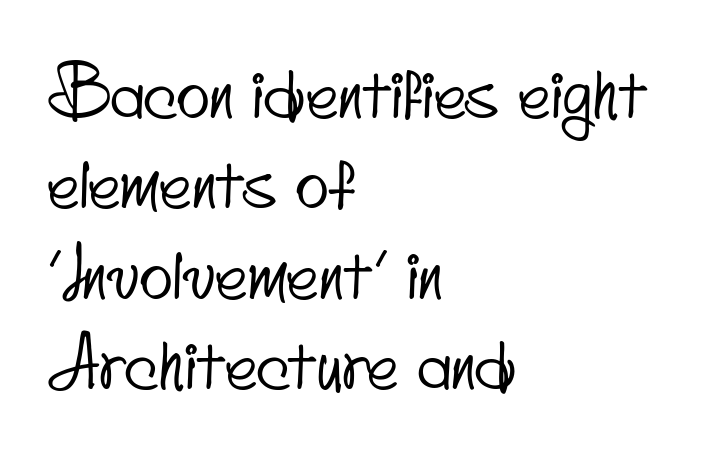
{"serif": "no", "width": "condensed", "stroke_contrast": "low", "x_height": "small", "monospaced": "no", "underline": "no", "align": "left", "line_spacing": "normal", "line_spacing_ratio": 1.31, "letter_spacing": "normal", "letter_spacing_em": 0.0, "glyph_px": 69}
